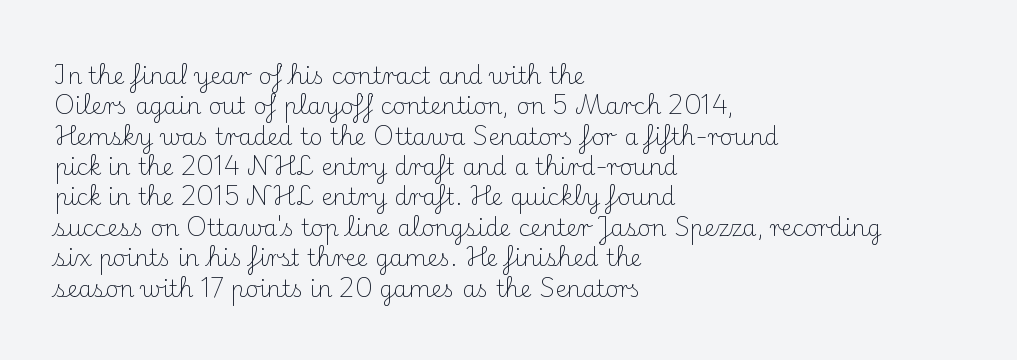
The image shows 23 px text type, upright; set left-aligned, normal line spacing (1.32x), normal letter spacing, not underlined.
